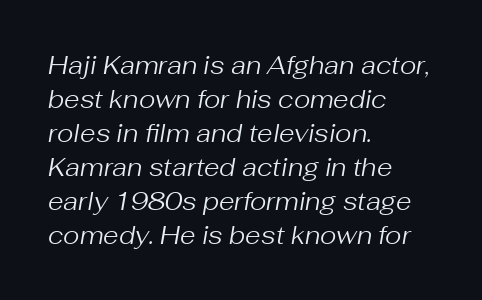
This block has exactly the height ordinary leading produces. Emphasis-style slanted type is in use. Each row of text sits above clean, open space. Bold? No — there's no thickening of the strokes. Is the letter spacing exaggerated? No — it looks like the ordinary default. A classic flush-left, rag-right setting is used for this passage.
